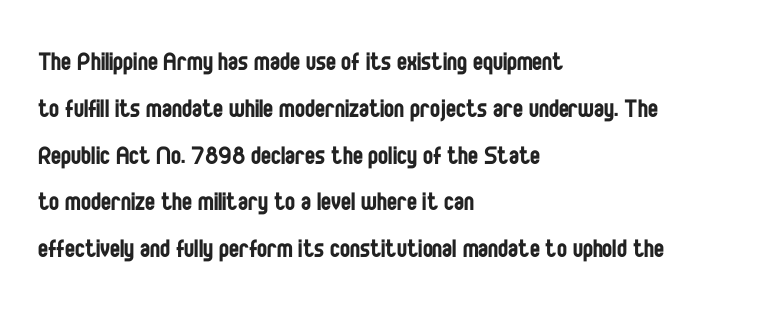
{"serif": "no", "italic": "no", "bold": "no", "weight": "regular", "width": "condensed", "stroke_contrast": "low", "x_height": "large", "monospaced": "no", "underline": "no", "align": "left", "line_spacing": "normal", "line_spacing_ratio": 1.56, "letter_spacing": "normal", "letter_spacing_em": 0.0, "glyph_px": 30}
